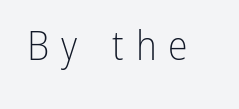
{"serif": "no", "italic": "no", "bold": "no", "weight": "light", "width": "condensed", "stroke_contrast": "low", "x_height": "medium", "monospaced": "no", "underline": "no", "letter_spacing": "wide", "letter_spacing_em": 0.3, "glyph_px": 40}
